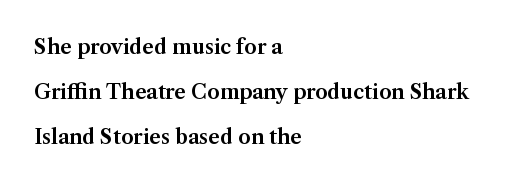
Q: Is the text italic (slanted)? A: No, it is upright.
Q: Is the text underlined? A: No.
Q: How is the paragraph aligned? A: Left-aligned.
Q: Is the spacing between letters normal or unusually wide? A: Normal.
Q: Is the spacing between lines tight, normal or loose? A: Loose.
